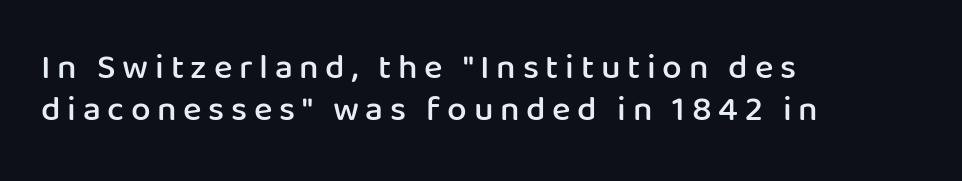
{"serif": "no", "italic": "no", "bold": "semi", "weight": "semibold", "width": "normal", "stroke_contrast": "low", "x_height": "medium", "monospaced": "no", "underline": "no", "align": "left", "line_spacing_ratio": 1.21, "glyph_px": 35}
